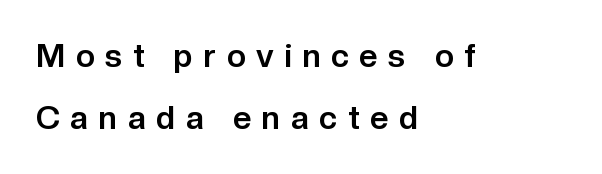
The image shows 32 px bold sans-serif type, upright; set left-aligned, loose line spacing (1.95x), unusually wide letter spacing (+0.34 em), not underlined; low stroke contrast and a medium x-height.
